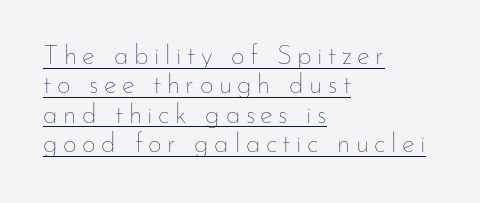
{"italic": "no", "bold": "no", "underline": "yes", "align": "left", "line_spacing": "tight", "line_spacing_ratio": 1.09, "letter_spacing": "wide", "letter_spacing_em": 0.2, "glyph_px": 27}
